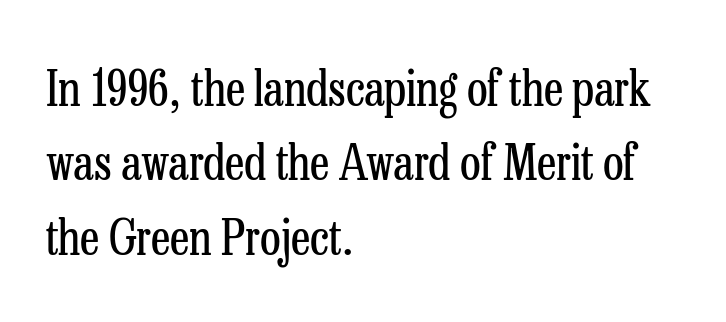
Italic: no, the glyphs are upright roman. The characters display serif detailing at their extremities. Each word holds together tightly as a unit, with standard inter-letter gaps. This sample has the flowing, uneven cadence of proportional lettering. The area under the type is left untouched.
